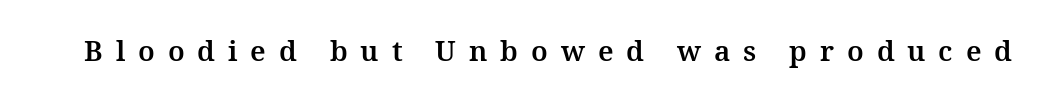
Varying glyph widths throughout — classic text-font behaviour. Nobody drew a line under any word here. The rendering shows small feet on the letterforms — a serif design. A roman cut, with each character standing at attention. Letter spacing: wide.
